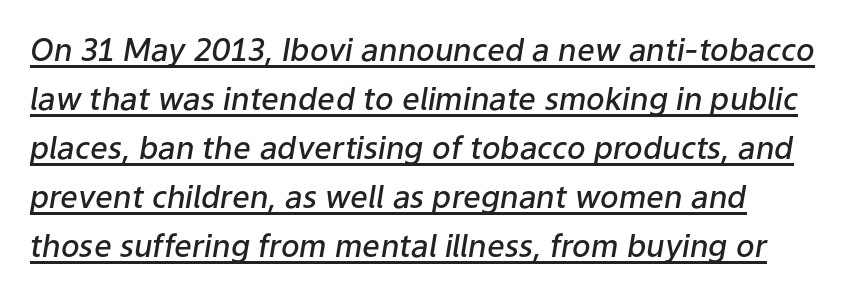
{"italic": "yes", "lean": "right", "slant_degrees": 9, "bold": "semi", "weight": "semibold", "width": "normal", "stroke_contrast": "low", "x_height": "medium", "monospaced": "no", "underline": "yes", "line_spacing": "normal", "line_spacing_ratio": 1.58, "letter_spacing": "normal", "letter_spacing_em": 0.0, "glyph_px": 31}
